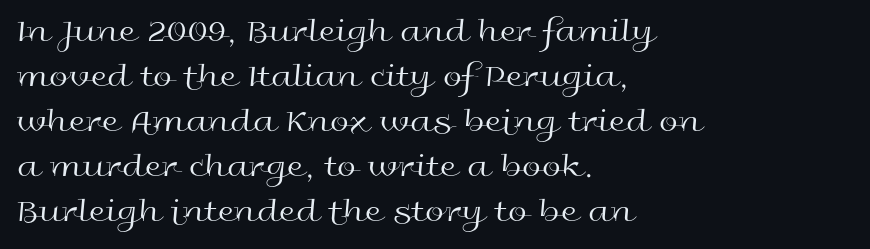
The image shows 34 px regular-weight, wide sans-serif type, upright; set left-aligned, normal line spacing (1.32x), normal letter spacing, not underlined; a medium x-height.
